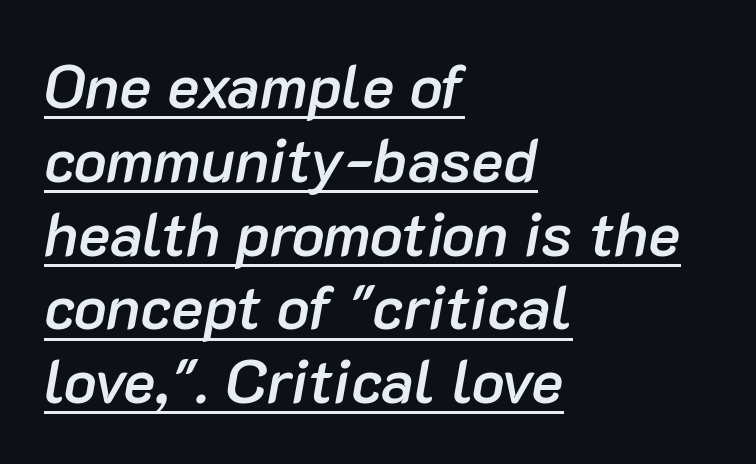
This sample has the flowing, uneven cadence of proportional lettering. No extra tracking has been applied to these lines. Each glyph is drawn with semibold strokes, heavier than normal yet not fully bold. Left-aligned paragraph, ragged on the right. Notice how the stems are inclined rather than vertical — that's the hallmark of italics. The face used here appears with an underline applied.
